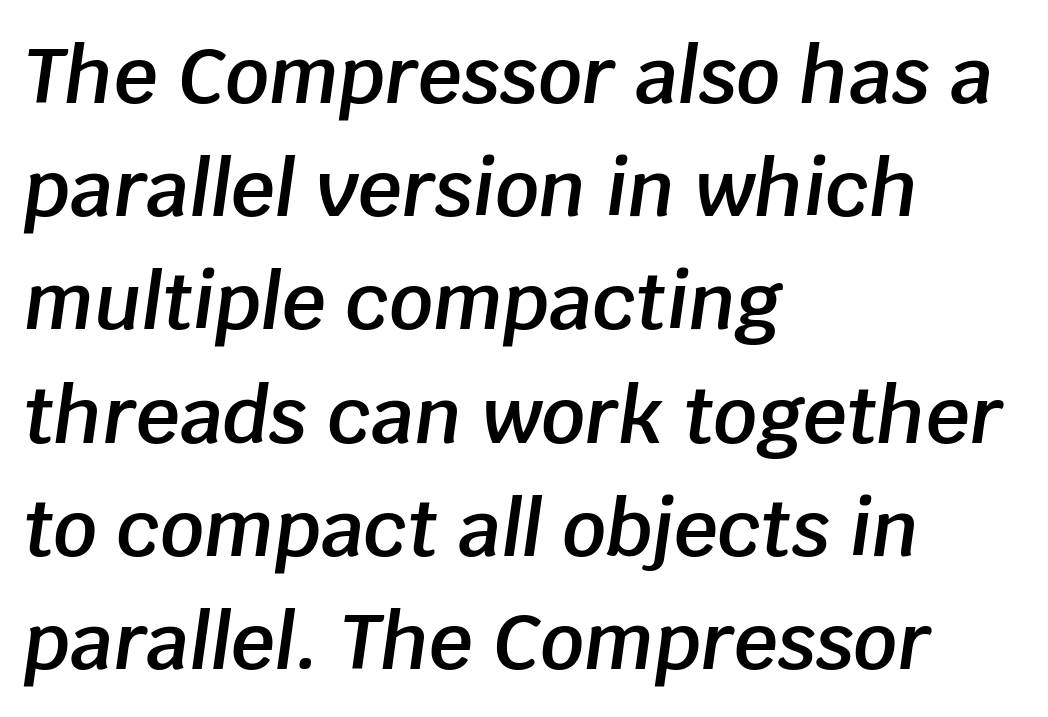
An italicized treatment has been applied to the whole sample. Semibold letterforms, between regular and bold. Each letter keeps its own natural width here, so spacing adapts to shape. A student would call this left alignment; a typographer would say flush left, rag right. Words float on clear page, feet unadorned.
